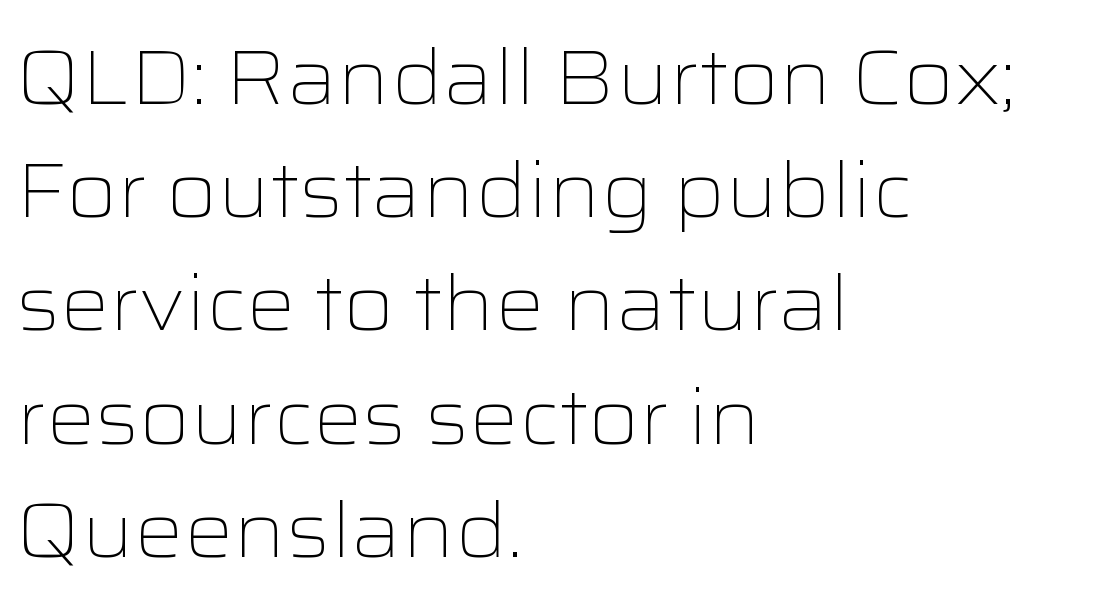
Q: Is the text bold? A: No.
Q: Is the text italic (slanted)? A: No, it is upright.
Q: Is the typeface a serif or a sans-serif typeface? A: Sans-serif.
Q: Is the text underlined? A: No.
Q: How is the paragraph aligned? A: Left-aligned.
Q: Is the spacing between letters normal or unusually wide? A: Normal.
Q: Is the spacing between lines tight, normal or loose? A: Normal.
Q: Width (condensed, normal, or wide)? A: Wide.
Q: Stroke contrast? A: Low.
Q: x-height? A: Medium.
Q: Monospaced? A: No.
